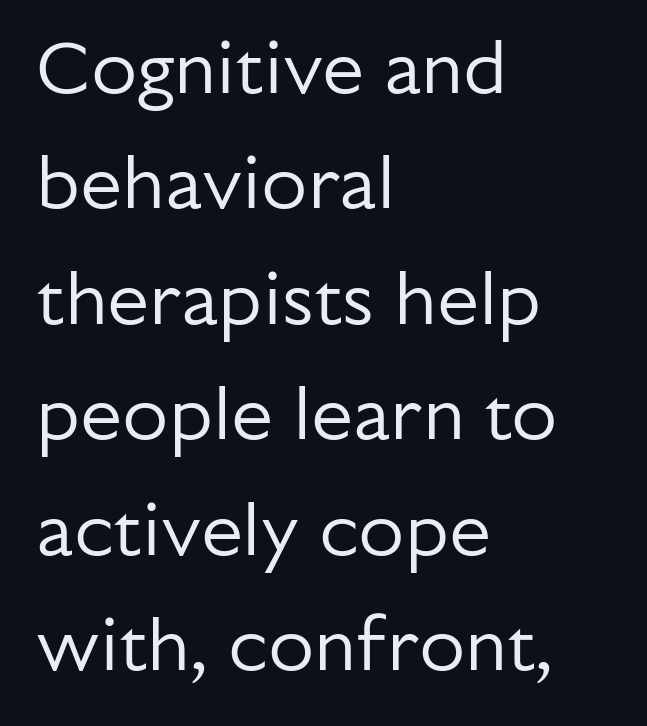
Each word holds together tightly as a unit, with standard inter-letter gaps. Underline: absent. Serifs: no, the terminals of the letterforms are clean. Nope, not italic — everything's standing straight. Line spacing here is normal.
